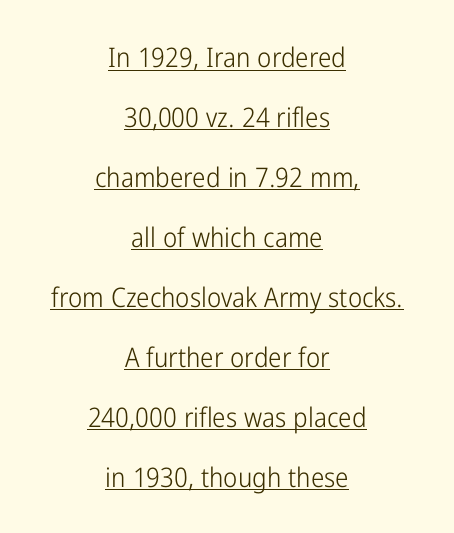
Q: Is the text bold? A: No.
Q: Is the text italic (slanted)? A: No, it is upright.
Q: Is the text underlined? A: Yes.
Q: How is the paragraph aligned? A: Centered.
Q: Is the spacing between letters normal or unusually wide? A: Normal.
Q: Is the spacing between lines tight, normal or loose? A: Loose.
